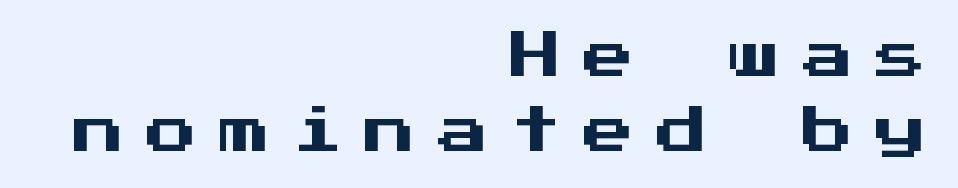
Q: Is the text italic (slanted)? A: No, it is upright.
Q: Is the typeface a serif or a sans-serif typeface? A: Sans-serif.
Q: Is the text underlined? A: No.
Q: How is the paragraph aligned? A: Right-aligned.
Q: Is the spacing between letters normal or unusually wide? A: Unusually wide.
Q: Is the spacing between lines tight, normal or loose? A: Normal.
Q: Width (condensed, normal, or wide)? A: Normal.
Q: Stroke contrast? A: Medium.
Q: x-height? A: Medium.
Q: Monospaced? A: Yes.
